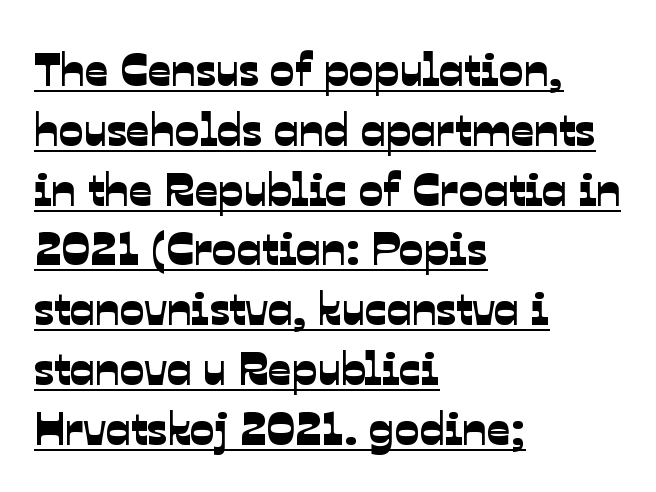
The glyphs in this specimen are sans serif. Where is the straight margin? On the left. Descenders here cross a horizontal rule under the line. How would I describe the line gaps? Plain and ordinary.
